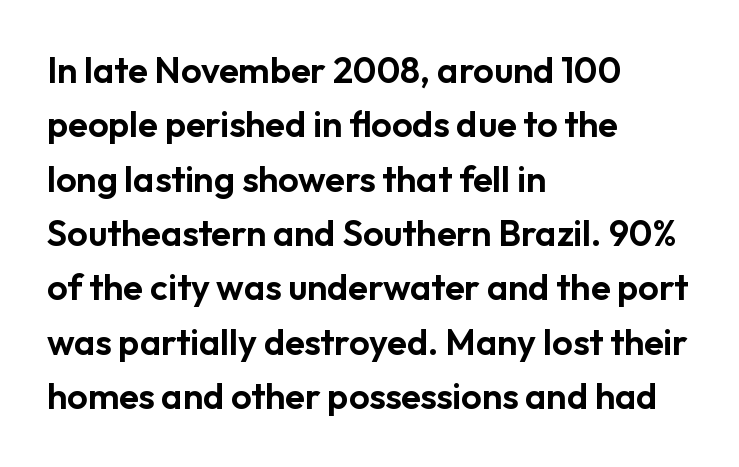
Q: Is the text italic (slanted)? A: No, it is upright.
Q: Is the typeface a serif or a sans-serif typeface? A: Sans-serif.
Q: Is the text underlined? A: No.
Q: How is the paragraph aligned? A: Left-aligned.
Q: Is the spacing between letters normal or unusually wide? A: Normal.
Q: Is the spacing between lines tight, normal or loose? A: Normal.
Q: Width (condensed, normal, or wide)? A: Normal.
Q: Stroke contrast? A: Low.
Q: x-height? A: Medium.
Q: Monospaced? A: No.
